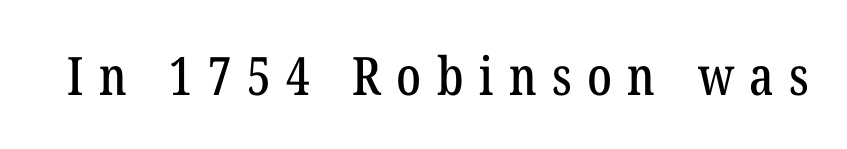
This sample has the flowing, uneven cadence of proportional lettering. Every character sits straight up, as roman type does. Old-style or modern, the face here clearly has serifs. Short note: letters widely spaced. Decoration check: the copy has no underline.
